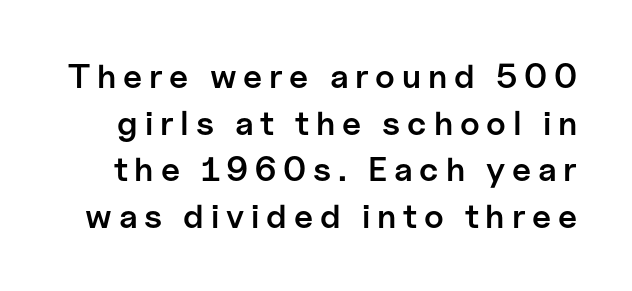
Posture: vertical. No word sits above an underline. Here the designer chose a conventional face with non-uniform glyph widths. Does extra space separate the letters? Yes, quite a lot of it.
